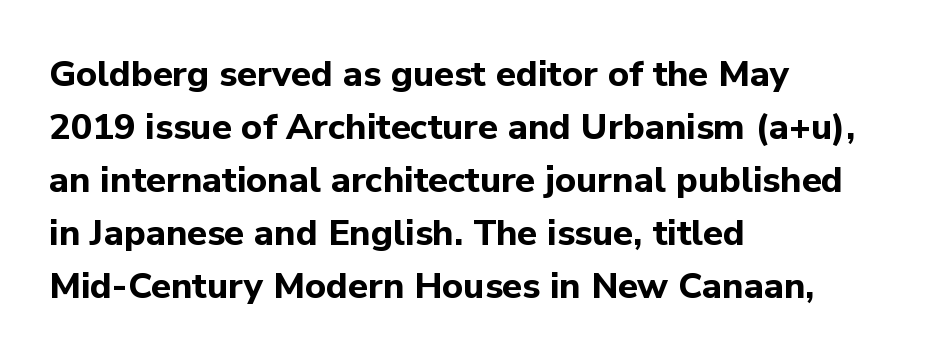
Q: Is the text bold? A: Yes.
Q: Is the text italic (slanted)? A: No, it is upright.
Q: Is the typeface a serif or a sans-serif typeface? A: Sans-serif.
Q: Is the text underlined? A: No.
Q: How is the paragraph aligned? A: Left-aligned.
Q: Is the spacing between letters normal or unusually wide? A: Normal.
Q: Is the spacing between lines tight, normal or loose? A: Normal.
Q: Width (condensed, normal, or wide)? A: Normal.
Q: Stroke contrast? A: Low.
Q: x-height? A: Medium.
Q: Monospaced? A: No.
